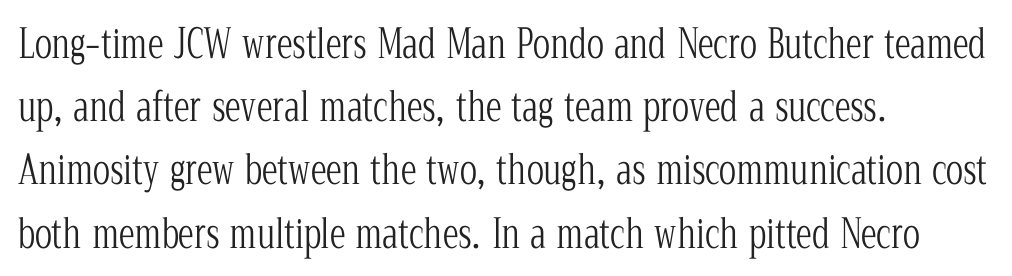
Q: Is the text bold? A: No.
Q: Is the text italic (slanted)? A: No, it is upright.
Q: Is the typeface a serif or a sans-serif typeface? A: Serif.
Q: Is the text underlined? A: No.
Q: How is the paragraph aligned? A: Left-aligned.
Q: Is the spacing between letters normal or unusually wide? A: Normal.
Q: Is the spacing between lines tight, normal or loose? A: Normal.
Q: Width (condensed, normal, or wide)? A: Condensed.
Q: Stroke contrast? A: Low.
Q: x-height? A: Medium.
Q: Monospaced? A: No.
